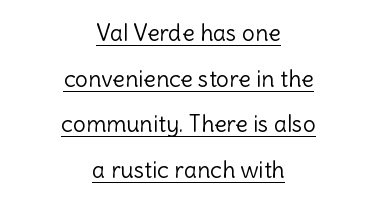
The image shows 23 px text type, upright; set centered, loose line spacing (1.98x), normal letter spacing, underlined.
